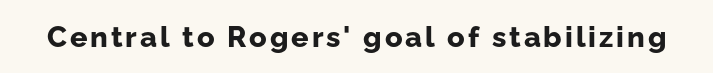
Q: Is the text bold? A: Yes.
Q: Is the text italic (slanted)? A: No, it is upright.
Q: Is the typeface a serif or a sans-serif typeface? A: Sans-serif.
Q: Is the text underlined? A: No.
Q: Width (condensed, normal, or wide)? A: Normal.
Q: Stroke contrast? A: Low.
Q: x-height? A: Medium.
Q: Monospaced? A: No.
